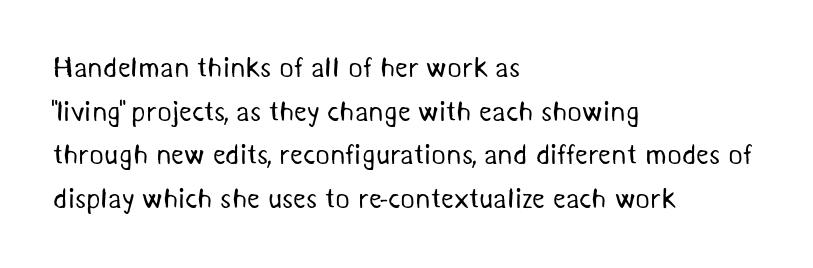
The image shows 28 px regular-weight sans-serif type; set left-aligned, normal line spacing (1.56x), normal letter spacing, not underlined; medium stroke contrast and a medium x-height.
